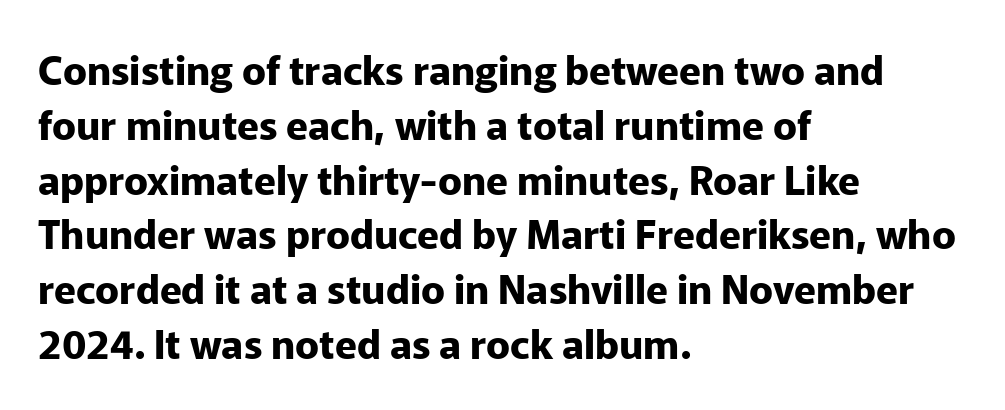
Q: Is the text bold? A: Yes.
Q: Is the text italic (slanted)? A: No, it is upright.
Q: Is the typeface a serif or a sans-serif typeface? A: Sans-serif.
Q: Is the text underlined? A: No.
Q: How is the paragraph aligned? A: Left-aligned.
Q: Is the spacing between letters normal or unusually wide? A: Normal.
Q: Is the spacing between lines tight, normal or loose? A: Normal.
Q: Width (condensed, normal, or wide)? A: Normal.
Q: Stroke contrast? A: Low.
Q: x-height? A: Medium.
Q: Monospaced? A: No.
